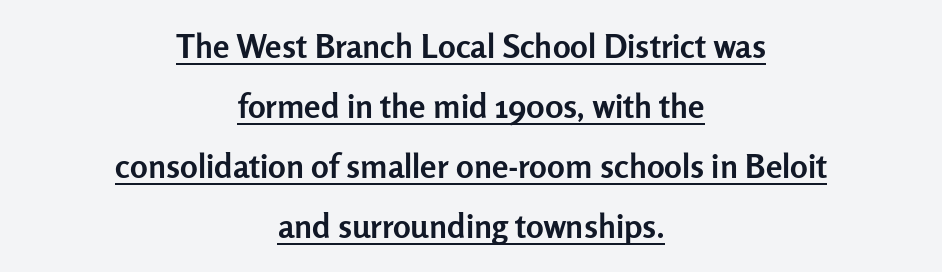
If you folded the block vertically in half, each line would mirror itself in length. The face used here is rendered with its standard letterfit. Look at the bottom of the vertical strokes: they stop flat, with no serifs. Looks like regular typesetting: each glyph gets only the width it needs.
